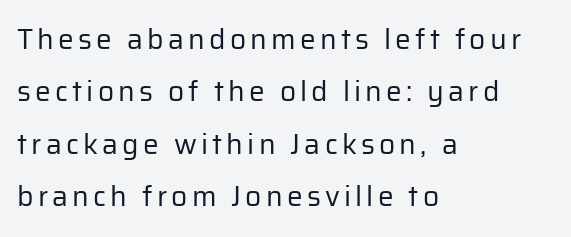
Where is the straight margin? On the left. The letters stand straight up with perfectly vertical stems. Examine the stroke ends and you'll find no serifs. The rendering uses natural spacing where letterforms have individual widths. Heaviness? Minimal to ordinary, like unemphasized prose. The space directly below the letters is spotless.
